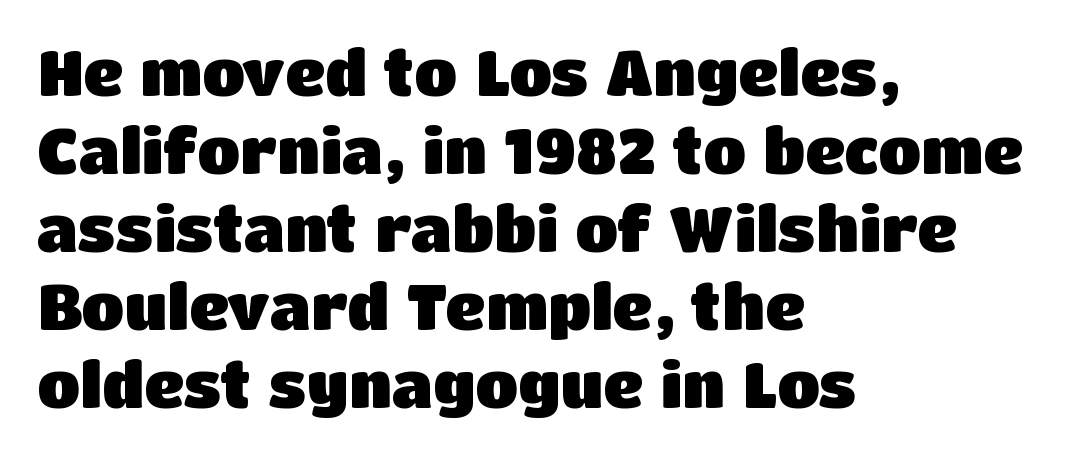
The image shows 62 px heavy sans-serif type, upright; set left-aligned, normal line spacing (1.26x), normal letter spacing, not underlined; low stroke contrast and a large x-height.
